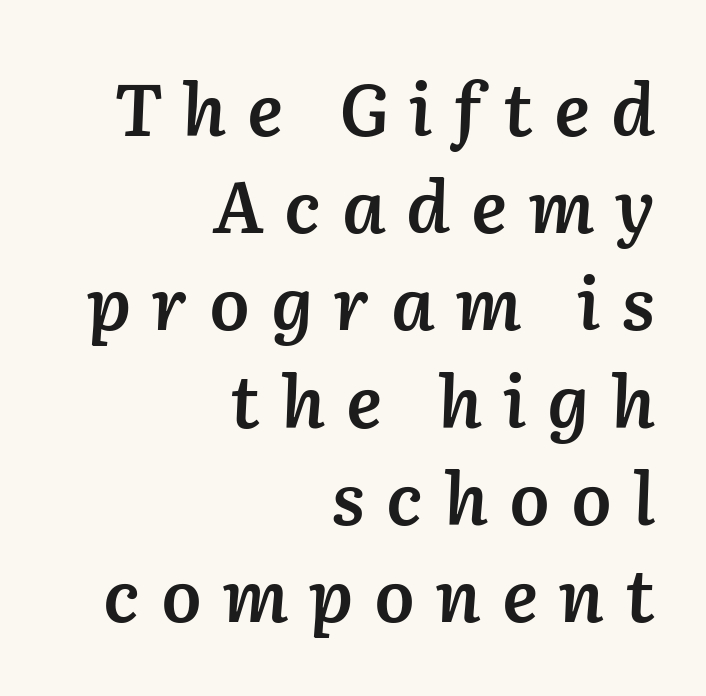
Leftover space on each line is placed entirely before the opening word. Proportional: the letters do not fall into vertical columns. Compared with typical paragraphs, the rows here are spaced about the same. Tracking value appears strongly positive — letters spread wide. The strip under each line holds only bare page. Weight check: semibold — heavier than regular, not quite bold.
